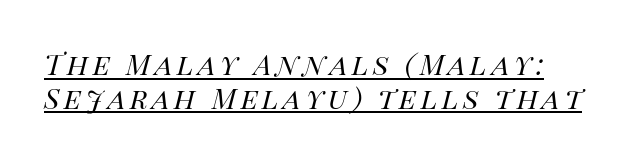
The image shows 28 px regular-weight type, italic (leaning right); set line spacing 1.2x, underlined; high stroke contrast and a large x-height.
